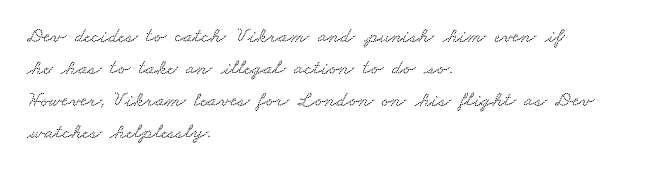
The image shows 21 px text type; set left-aligned, normal line spacing (1.53x), normal letter spacing, not underlined.
